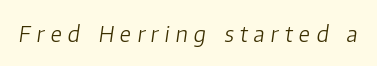
Q: Is the text bold? A: No.
Q: Is the text italic (slanted)? A: Yes, it leans right by about 8 degrees.
Q: Is the text underlined? A: No.
Q: Is the spacing between letters normal or unusually wide? A: Unusually wide.
